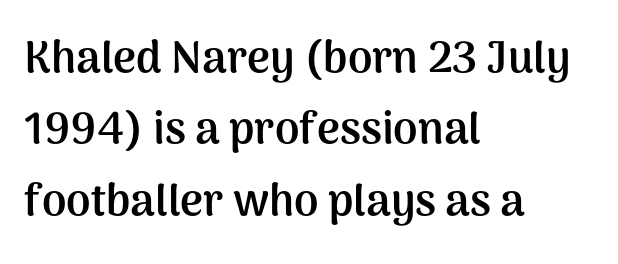
The setting favours the left margin, as ordinary paragraphs usually do. Nothing sits at the stroke ends, so this counts as sans-serif. Does extra space separate the letters? No, they use regular spacing. The zone under the glyphs is completely vacant. Successive baselines arrive at the customary interval.
